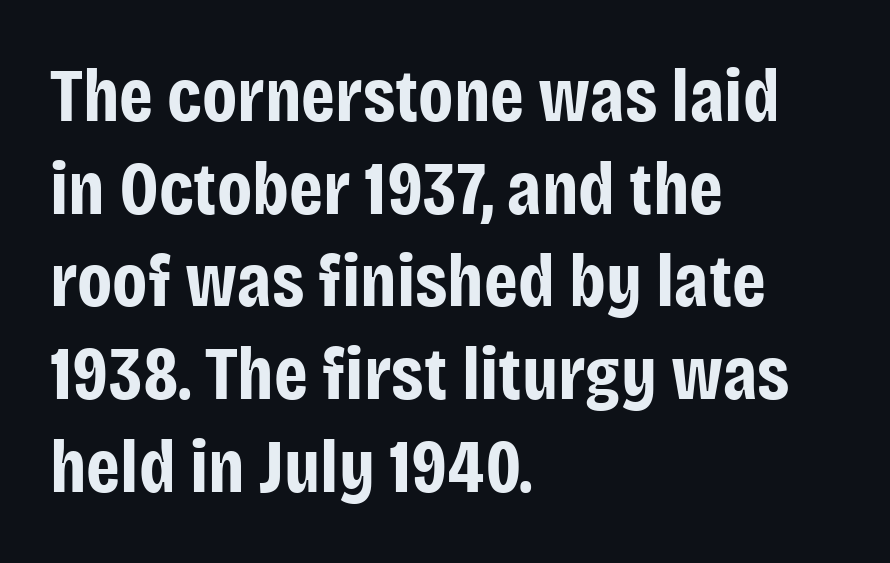
Spacing verdict: proportional, widths tailored to each character. The space beneath each line is pristine and unruled. The font's upright variant was chosen for this text. The tracking reads as untouched default to a designer's eye. The letters are bold, with thick, heavy strokes.
